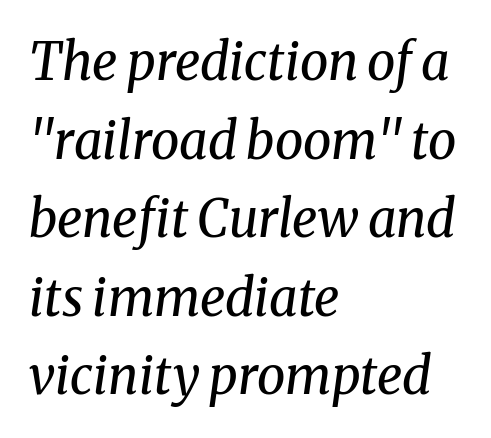
Q: Is the text bold? A: No.
Q: Is the text italic (slanted)? A: Yes, it leans right by about 8 degrees.
Q: Is the typeface a serif or a sans-serif typeface? A: Serif.
Q: Is the text underlined? A: No.
Q: How is the paragraph aligned? A: Left-aligned.
Q: Is the spacing between letters normal or unusually wide? A: Normal.
Q: Is the spacing between lines tight, normal or loose? A: Normal.
Q: Width (condensed, normal, or wide)? A: Normal.
Q: Stroke contrast? A: Medium.
Q: x-height? A: Medium.
Q: Monospaced? A: No.
